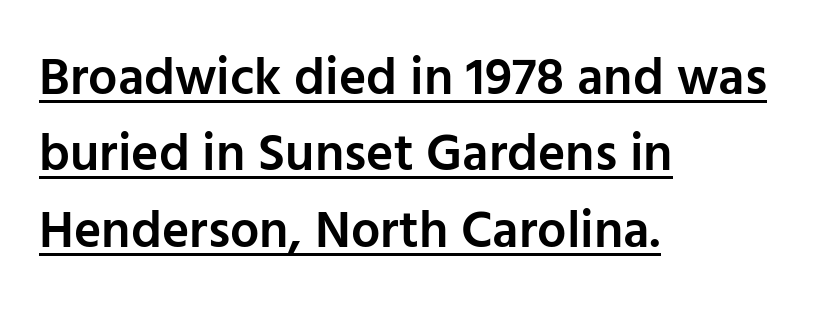
Q: Is the text bold? A: Semi-bold.
Q: Is the text italic (slanted)? A: No, it is upright.
Q: Is the typeface a serif or a sans-serif typeface? A: Sans-serif.
Q: Is the text underlined? A: Yes.
Q: How is the paragraph aligned? A: Left-aligned.
Q: Is the spacing between letters normal or unusually wide? A: Normal.
Q: Is the spacing between lines tight, normal or loose? A: Normal.
Q: Width (condensed, normal, or wide)? A: Normal.
Q: Stroke contrast? A: Low.
Q: x-height? A: Medium.
Q: Monospaced? A: No.
